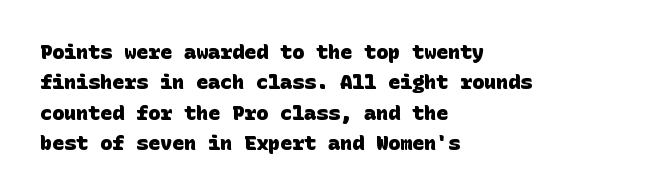
Inter-character spacing is left at the font's built-in metrics. The lines sit at an ordinary, default distance from one another. Plain, unruled lines of type. Stroke thickness is high; the sample reads as a true bold.
